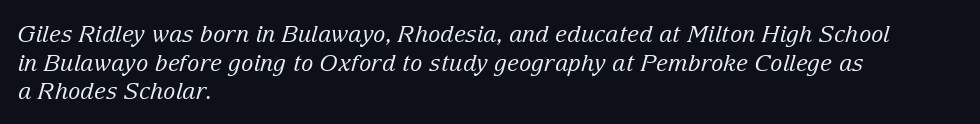
{"italic": "yes", "lean": "right", "slant_degrees": 15, "bold": "no", "underline": "no", "align": "left", "line_spacing_ratio": 1.24, "letter_spacing": "normal", "letter_spacing_em": 0.0, "glyph_px": 23}
